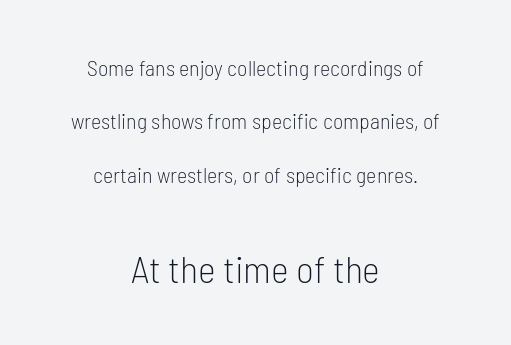
The image shows 38 px light, condensed sans-serif type, upright; set centered, loose line spacing (2.43x), normal letter spacing, not underlined; the second (bottom) block is 1.73x larger; low stroke contrast and a medium x-height.
